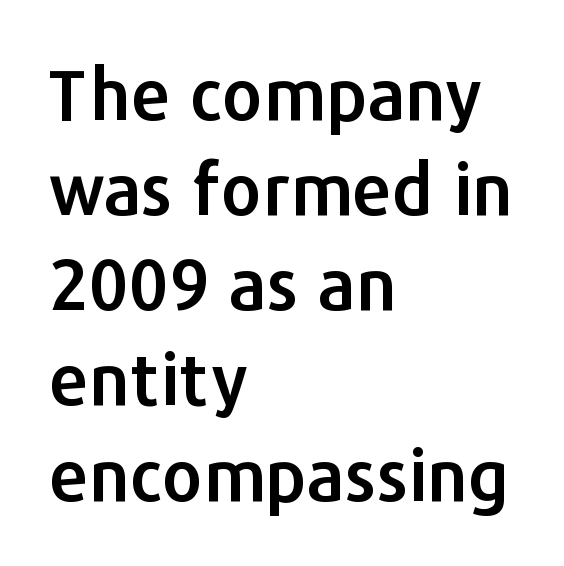
The image shows 71 px sans-serif type, upright; set left-aligned, normal line spacing (1.34x), normal letter spacing, not underlined; low stroke contrast and a medium x-height.
